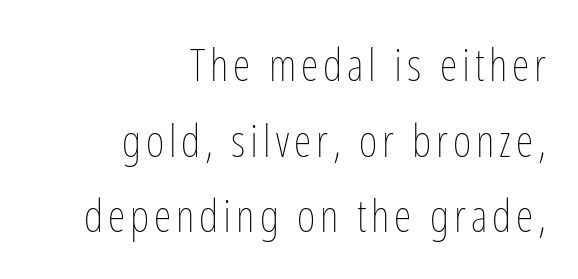
The image shows 45 px thin, condensed type, upright; set right-aligned, normal line spacing (1.68x), not underlined; low stroke contrast and a medium x-height.
